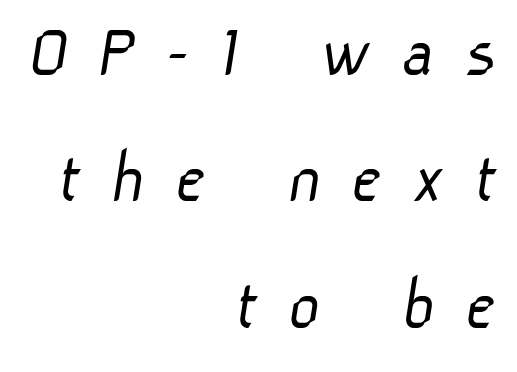
The lines are quadded right. In terms of leading, this rendering sits right in the middle. The font is comparable to plain body text, perhaps lighter. Has an underline been added? It has not. Here the designer chose a conventional face with non-uniform glyph widths. The letters carry no serifs — their stems end cleanly without finishing strokes.
